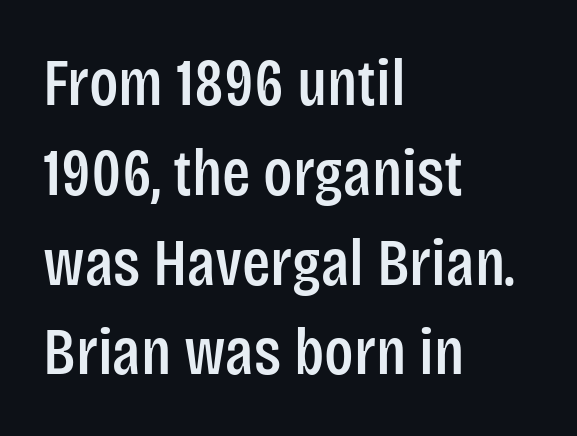
Compared with typical body copy, the letter spacing here is the same. Note the varied advance widths — an 'i' is clearly narrower than an 'm'. Whoever set this chose a conventional vertical rhythm. Look at the bottom of the vertical strokes: they stop flat, with no serifs.
